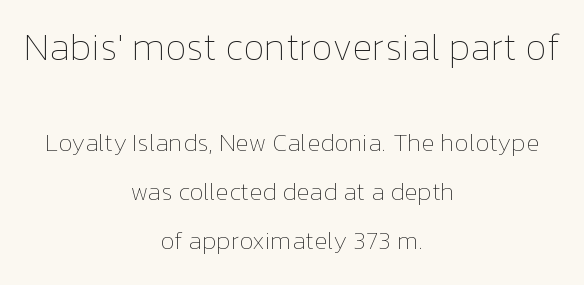
Q: Is the text bold? A: No.
Q: Is the text italic (slanted)? A: No, it is upright.
Q: Is the text underlined? A: No.
Q: How is the paragraph aligned? A: Centered.
Q: Is the spacing between letters normal or unusually wide? A: Normal.
Q: Is the spacing between lines tight, normal or loose? A: Loose.
Q: Which block of text is set in a larger size, the first (top) or the second (bottom)? A: The first (top) one.
Q: Width (condensed, normal, or wide)? A: Normal.
Q: Stroke contrast? A: Low.
Q: x-height? A: Medium.
Q: Monospaced? A: No.
